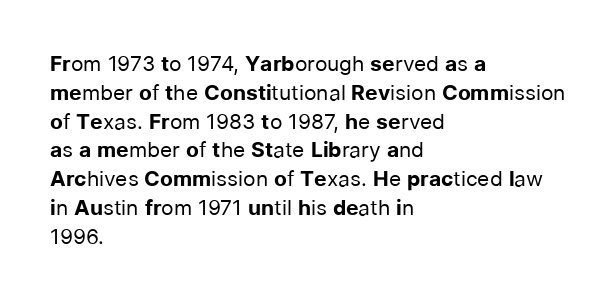
{"italic": "no", "bold": "no", "underline": "no", "align": "left", "line_spacing": "normal", "line_spacing_ratio": 1.37, "letter_spacing": "normal", "letter_spacing_em": 0.0, "glyph_px": 21}
